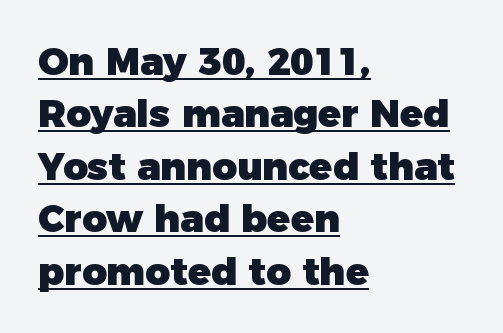
The image shows 38 px heavy sans-serif type, upright; set left-aligned, normal line spacing (1.38x), normal letter spacing, underlined; low stroke contrast and a medium x-height.
